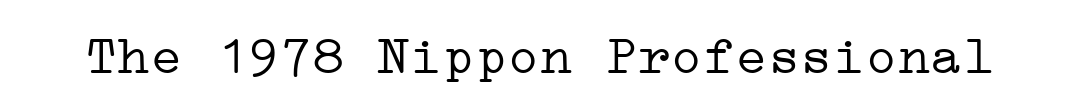
The zone under the glyphs is completely vacant. A typesetter would mark this as roman, not italic. No extra ink here — the face is not bold. Characters follow at the spacing the type designer built in.
